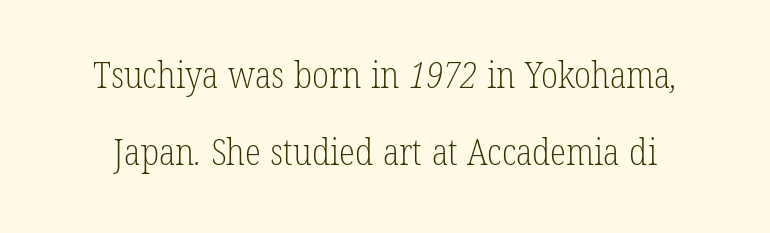
The image shows 37 px light, condensed serif type; set loose line spacing (2.09x), normal letter spacing, not underlined; low stroke contrast and a medium x-height.
